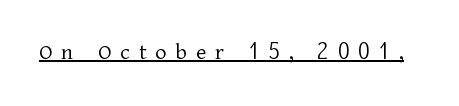
The image shows 24 px text type, upright; set unusually wide letter spacing (+0.38 em), underlined.
